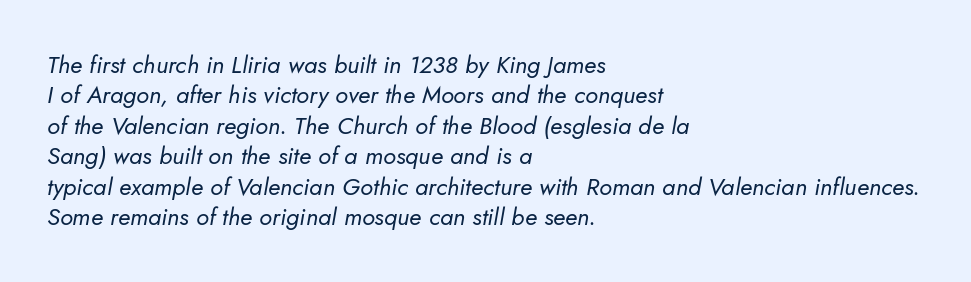
The image shows 24 px text type, italic (leaning right); set left-aligned, normal line spacing (1.27x), normal letter spacing, not underlined.
